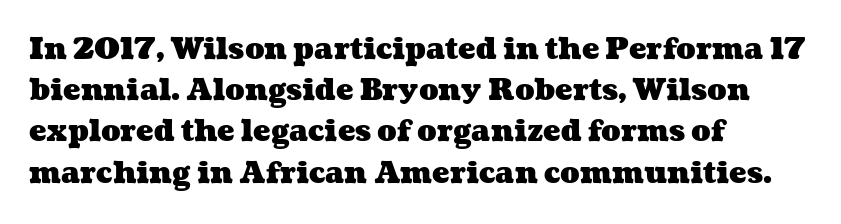
Q: Is the text bold? A: Yes.
Q: Is the text underlined? A: No.
Q: How is the paragraph aligned? A: Left-aligned.
Q: Is the spacing between letters normal or unusually wide? A: Normal.
Q: Is the spacing between lines tight, normal or loose? A: Normal.
Q: Width (condensed, normal, or wide)? A: Wide.
Q: Stroke contrast? A: Medium.
Q: x-height? A: Medium.
Q: Monospaced? A: No.
